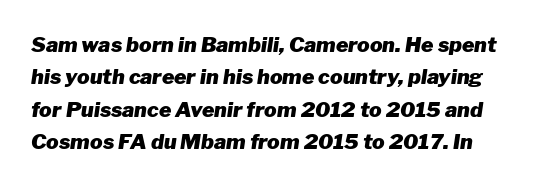
Q: Is the text bold? A: Yes.
Q: Is the text italic (slanted)? A: Yes, it leans right by about 8 degrees.
Q: Is the text underlined? A: No.
Q: Is the spacing between letters normal or unusually wide? A: Normal.
Q: Is the spacing between lines tight, normal or loose? A: Normal.
